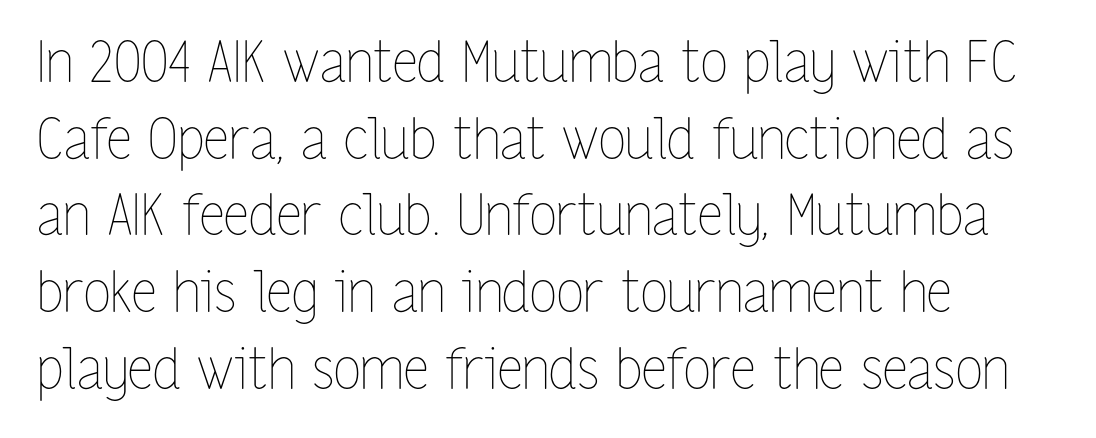
The image shows 56 px thin, condensed type, upright; set left-aligned, normal line spacing (1.37x), normal letter spacing, not underlined; low stroke contrast and a medium x-height.
